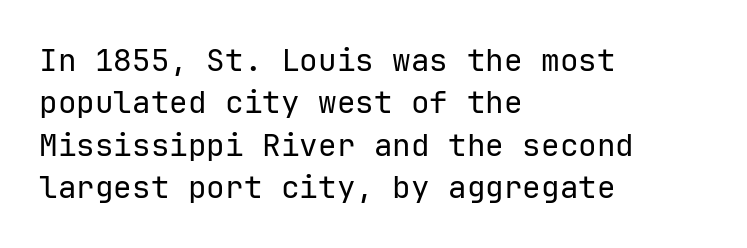
Q: Is the text bold? A: No.
Q: Is the text italic (slanted)? A: No, it is upright.
Q: Is the typeface a serif or a sans-serif typeface? A: Sans-serif.
Q: Is the text underlined? A: No.
Q: How is the paragraph aligned? A: Left-aligned.
Q: Is the spacing between letters normal or unusually wide? A: Normal.
Q: Is the spacing between lines tight, normal or loose? A: Normal.
Q: Width (condensed, normal, or wide)? A: Normal.
Q: Stroke contrast? A: Low.
Q: x-height? A: Medium.
Q: Monospaced? A: Yes.
